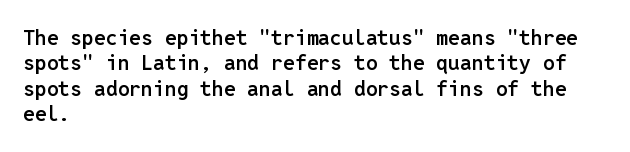
{"italic": "no", "bold": "semi", "underline": "no", "align": "left", "line_spacing_ratio": 1.21, "letter_spacing": "normal", "letter_spacing_em": 0.0, "glyph_px": 21}
